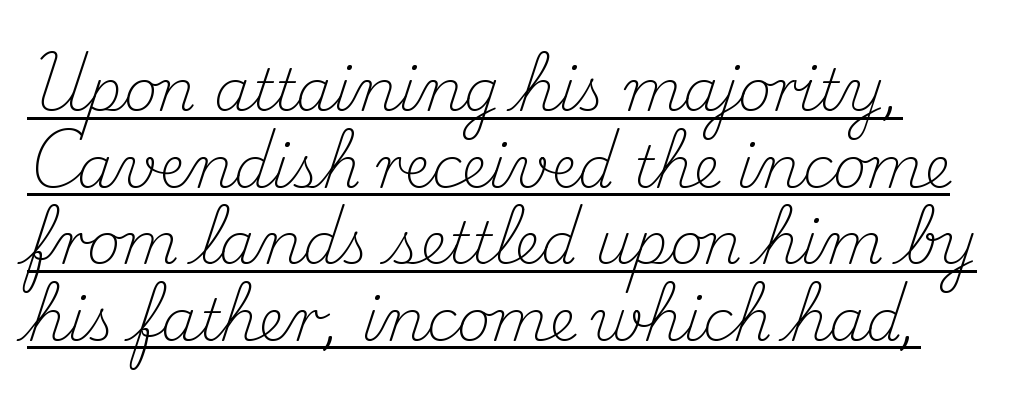
The image shows 58 px light serif type; set normal line spacing (1.32x), normal letter spacing, underlined; medium stroke contrast and a small x-height.
